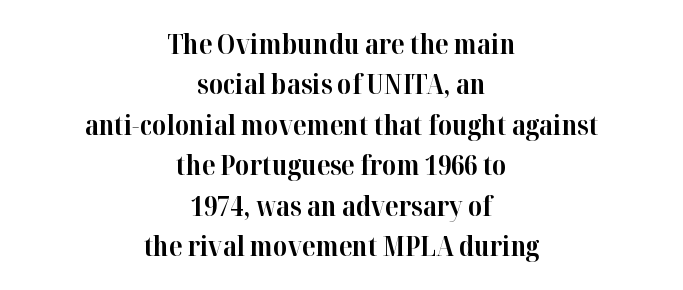
The image shows 27 px bold type, upright; set centered, normal line spacing (1.5x), normal letter spacing, not underlined.
